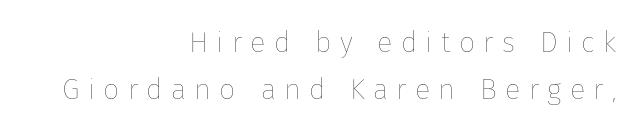
{"italic": "no", "bold": "no", "weight": "thin", "width": "normal", "stroke_contrast": "low", "x_height": "medium", "monospaced": "no", "underline": "no", "align": "right", "line_spacing": "normal", "line_spacing_ratio": 1.61, "letter_spacing": "wide", "letter_spacing_em": 0.28, "glyph_px": 29}
